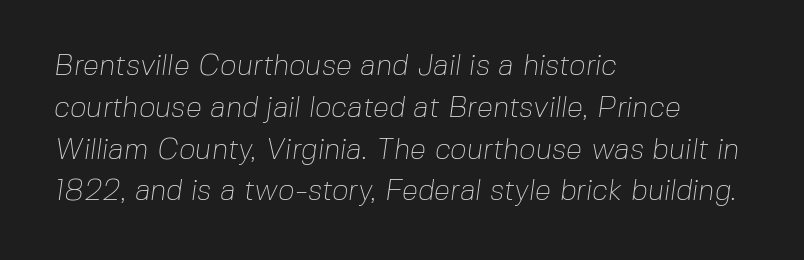
The area under the type is left untouched. Leading matches the norm, producing a regular column. Varying glyph widths throughout — classic text-font behaviour. Students, note that the glyphs here touch the page at normal intervals. Where is the straight margin? On the left. Is the type heavy? It reads as light-to-regular instead.
